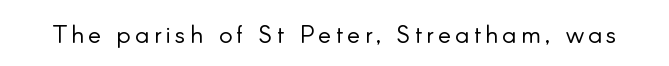
The image shows 25 px text type, upright; set not underlined.
